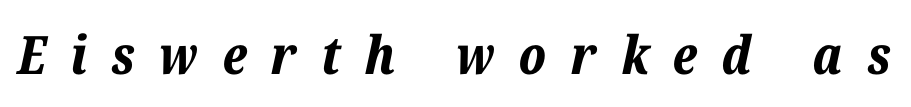
The image shows 53 px bold type, italic (leaning right); set unusually wide letter spacing (+0.46 em), not underlined; low stroke contrast and a medium x-height.
